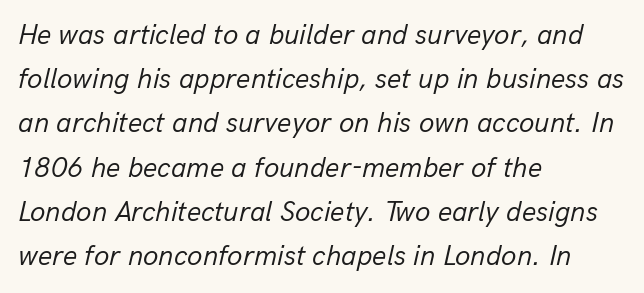
Q: Is the text bold? A: No.
Q: Is the text italic (slanted)? A: Yes, it leans right by about 13 degrees.
Q: Is the text underlined? A: No.
Q: How is the paragraph aligned? A: Left-aligned.
Q: Is the spacing between letters normal or unusually wide? A: Normal.
Q: Is the spacing between lines tight, normal or loose? A: Normal.
Q: Width (condensed, normal, or wide)? A: Normal.
Q: Stroke contrast? A: Low.
Q: x-height? A: Medium.
Q: Monospaced? A: No.
